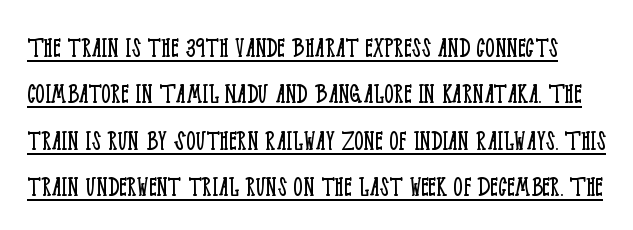
{"serif": "yes", "italic": "no", "bold": "no", "weight": "light", "width": "condensed", "stroke_contrast": "low", "x_height": "large", "monospaced": "no", "underline": "yes", "line_spacing": "normal", "line_spacing_ratio": 1.55, "letter_spacing": "normal", "letter_spacing_em": 0.0, "glyph_px": 30}
